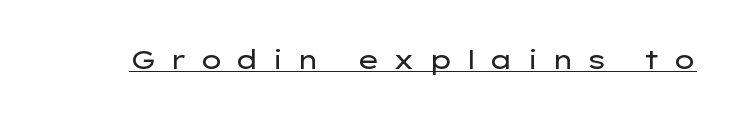
The image shows 26 px text type, upright; set unusually wide letter spacing (+0.48 em), underlined.
